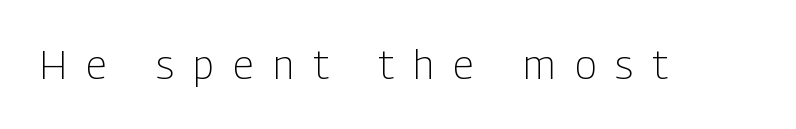
Q: Is the text bold? A: No.
Q: Is the text italic (slanted)? A: No, it is upright.
Q: Is the typeface a serif or a sans-serif typeface? A: Sans-serif.
Q: Is the text underlined? A: No.
Q: Is the spacing between letters normal or unusually wide? A: Unusually wide.
Q: Width (condensed, normal, or wide)? A: Condensed.
Q: Stroke contrast? A: Low.
Q: x-height? A: Medium.
Q: Monospaced? A: No.
